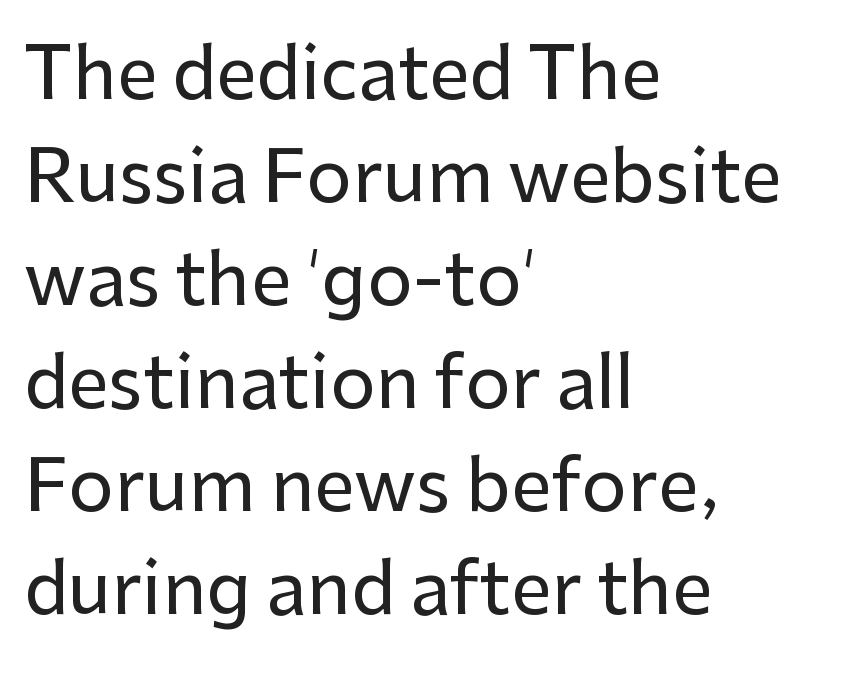
Q: Is the text italic (slanted)? A: No, it is upright.
Q: Is the typeface a serif or a sans-serif typeface? A: Sans-serif.
Q: Is the text underlined? A: No.
Q: How is the paragraph aligned? A: Left-aligned.
Q: Is the spacing between letters normal or unusually wide? A: Normal.
Q: Is the spacing between lines tight, normal or loose? A: Normal.
Q: Width (condensed, normal, or wide)? A: Normal.
Q: Stroke contrast? A: Low.
Q: x-height? A: Medium.
Q: Monospaced? A: No.
